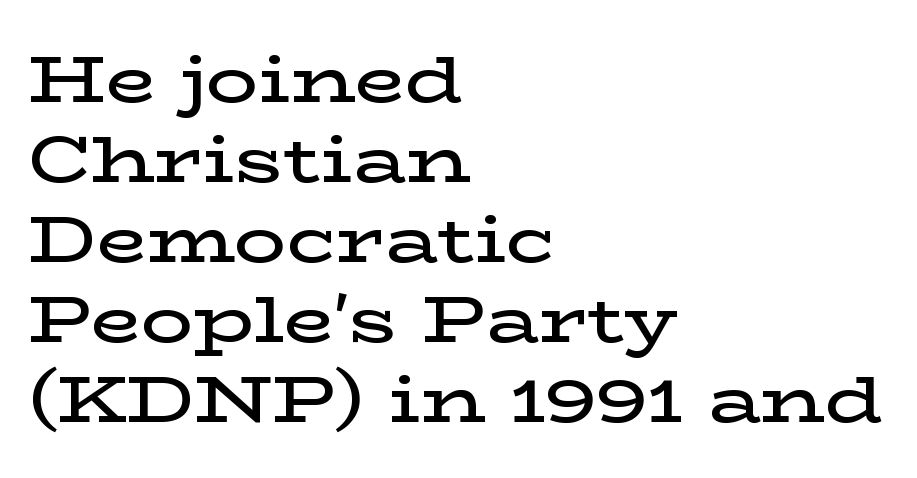
{"serif": "yes", "italic": "no", "bold": "semi", "weight": "semibold", "width": "wide", "stroke_contrast": "low", "x_height": "medium", "monospaced": "no", "underline": "no", "align": "left", "line_spacing_ratio": 1.23, "letter_spacing": "normal", "letter_spacing_em": 0.0, "glyph_px": 65}
